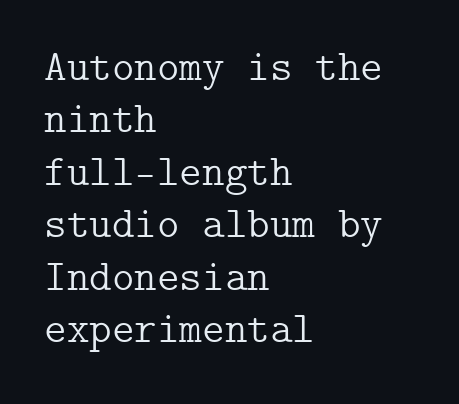
{"serif": "yes", "italic": "no", "bold": "no", "weight": "light", "width": "normal", "stroke_contrast": "low", "x_height": "medium", "underline": "no", "align": "left", "line_spacing_ratio": 1.22, "letter_spacing": "normal", "letter_spacing_em": 0.0, "glyph_px": 43}
